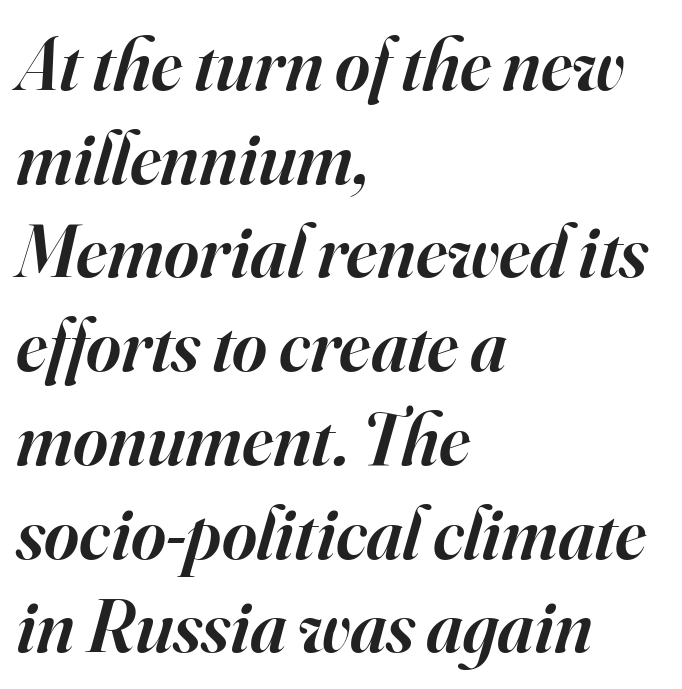
{"serif": "yes", "italic": "yes", "lean": "right", "slant_degrees": 16, "bold": "semi", "weight": "semibold", "width": "normal", "stroke_contrast": "high", "x_height": "small", "monospaced": "no", "underline": "no", "align": "left", "line_spacing": "normal", "line_spacing_ratio": 1.25, "letter_spacing": "normal", "letter_spacing_em": 0.0, "glyph_px": 75}
